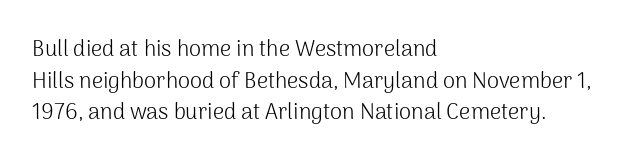
Ordinary non-slanted type is in use. Whoever set this chose a conventional vertical rhythm. Nothing unusual about the tracking: characters are spaced as the font intends. Every row of glyphs begins at an identical x-position on the left.
